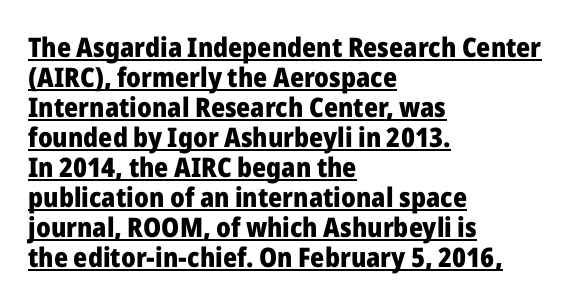
Q: Is the text bold? A: Yes.
Q: Is the text italic (slanted)? A: No, it is upright.
Q: Is the text underlined? A: Yes.
Q: How is the paragraph aligned? A: Left-aligned.
Q: Is the spacing between letters normal or unusually wide? A: Normal.
Q: Is the spacing between lines tight, normal or loose? A: Tight.
